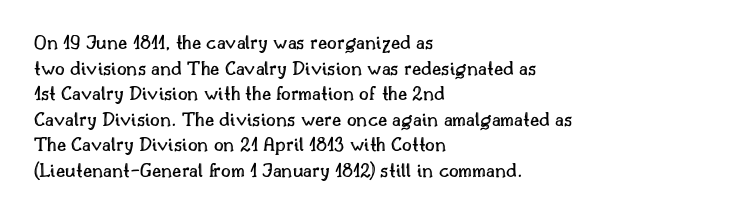
Line beginnings align vertically; line endings do not. Posture: vertical. A typesetter would call this zero additional tracking. The baseline area is clear.
